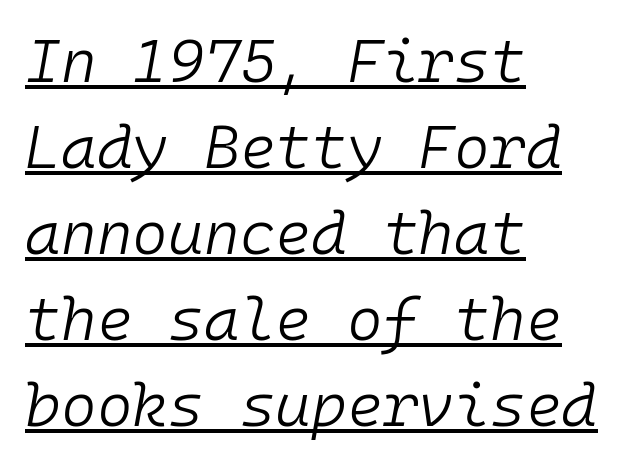
Q: Is the text bold? A: No.
Q: Is the text italic (slanted)? A: Yes, it leans right by about 10 degrees.
Q: Is the text underlined? A: Yes.
Q: How is the paragraph aligned? A: Left-aligned.
Q: Is the spacing between letters normal or unusually wide? A: Normal.
Q: Is the spacing between lines tight, normal or loose? A: Normal.
Q: Width (condensed, normal, or wide)? A: Normal.
Q: Stroke contrast? A: Low.
Q: x-height? A: Medium.
Q: Monospaced? A: Yes.
